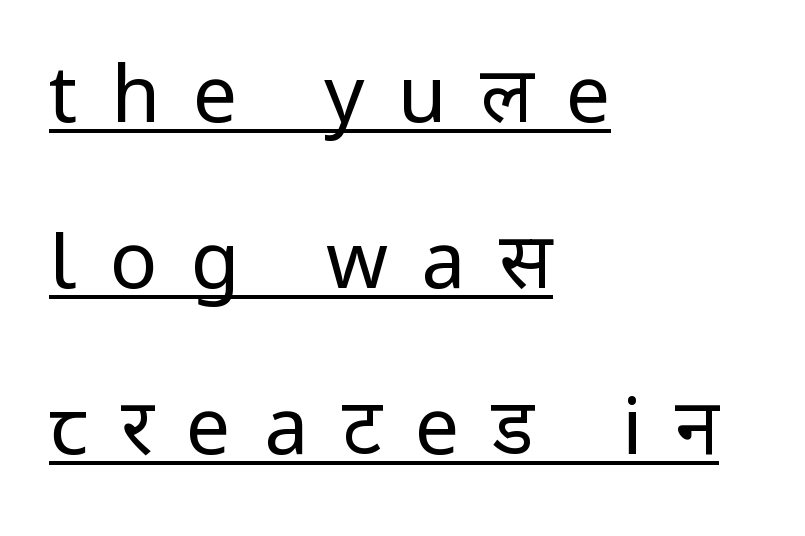
Short and long lines alike share a common starting point at left. Spacing between characters has been opened up far beyond the box default. Notice how the stems are strictly vertical — no italics here. Weight class: somewhere from thin through regular. You could fit nearly another row in the gap between these rows. Type style note: lacks serifs.
